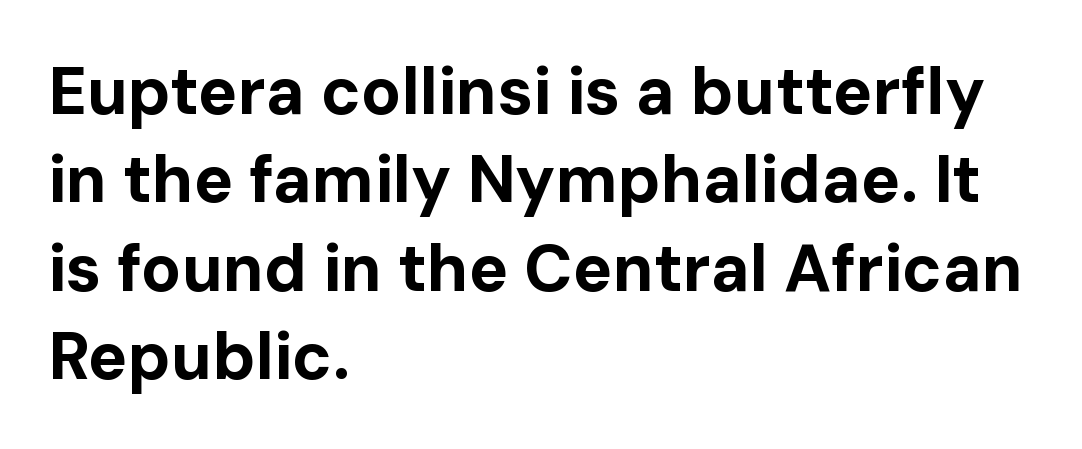
Q: Is the text bold? A: Yes.
Q: Is the text italic (slanted)? A: No, it is upright.
Q: Is the typeface a serif or a sans-serif typeface? A: Sans-serif.
Q: Is the text underlined? A: No.
Q: How is the paragraph aligned? A: Left-aligned.
Q: Is the spacing between letters normal or unusually wide? A: Normal.
Q: Is the spacing between lines tight, normal or loose? A: Normal.
Q: Width (condensed, normal, or wide)? A: Normal.
Q: Stroke contrast? A: Low.
Q: x-height? A: Medium.
Q: Monospaced? A: No.
